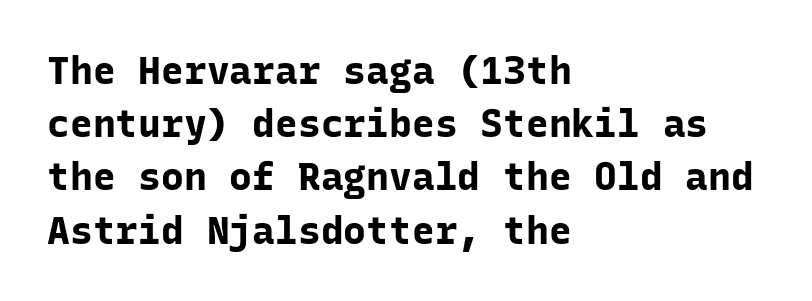
Q: Is the text bold? A: Yes.
Q: Is the text italic (slanted)? A: No, it is upright.
Q: Is the typeface a serif or a sans-serif typeface? A: Sans-serif.
Q: Is the text underlined? A: No.
Q: How is the paragraph aligned? A: Left-aligned.
Q: Is the spacing between letters normal or unusually wide? A: Normal.
Q: Is the spacing between lines tight, normal or loose? A: Normal.
Q: Width (condensed, normal, or wide)? A: Normal.
Q: Stroke contrast? A: Low.
Q: x-height? A: Medium.
Q: Monospaced? A: Yes.
